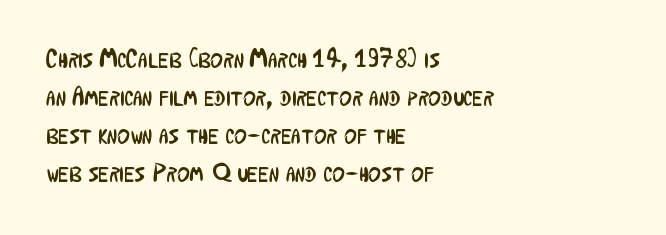
{"italic": "no", "bold": "no", "underline": "no", "align": "left", "line_spacing": "normal", "line_spacing_ratio": 1.41, "letter_spacing": "normal", "letter_spacing_em": 0.0, "glyph_px": 27}
